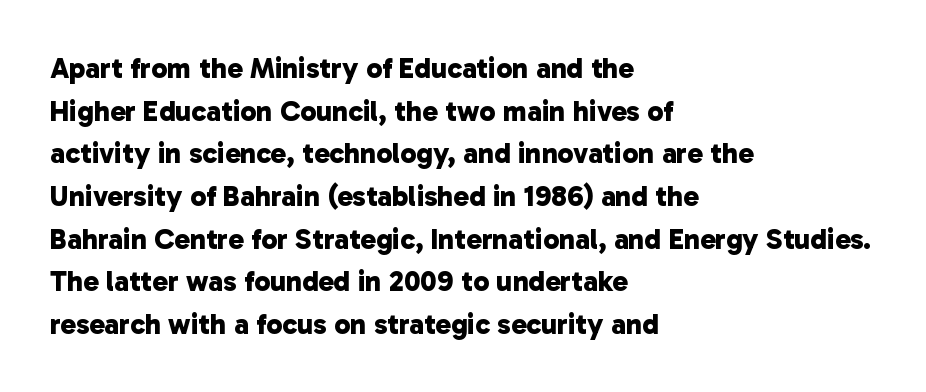
Q: Is the text bold? A: Yes.
Q: Is the typeface a serif or a sans-serif typeface? A: Sans-serif.
Q: Is the text underlined? A: No.
Q: How is the paragraph aligned? A: Left-aligned.
Q: Is the spacing between letters normal or unusually wide? A: Normal.
Q: Is the spacing between lines tight, normal or loose? A: Normal.
Q: Width (condensed, normal, or wide)? A: Normal.
Q: Stroke contrast? A: Low.
Q: x-height? A: Medium.
Q: Monospaced? A: No.
